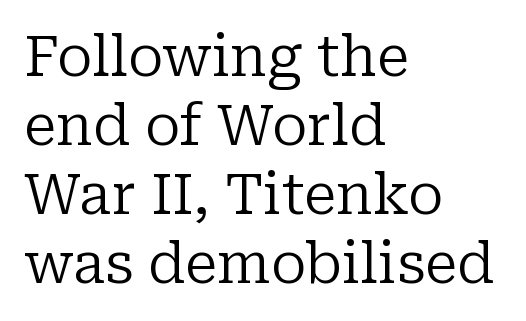
Letter spacing: default. Upright lettering throughout. Ink coverage per letter is moderate at most. Note the varied advance widths — an 'i' is clearly narrower than an 'm'. Clear beneath every line of the passage.
